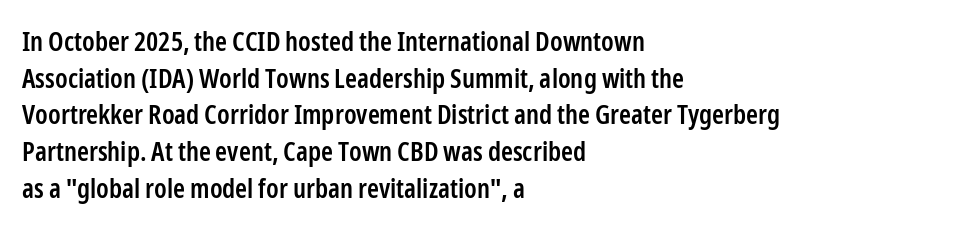
Successive baselines arrive at the customary interval. Nothing unusual about the tracking: characters are spaced as the font intends. Clear beneath every line of the passage. The lettering stays uniformly vertical, giving the passage a roman look. A somewhat darkened texture: the type is semibold rather than bold. Left-aligned paragraph, ragged on the right.
